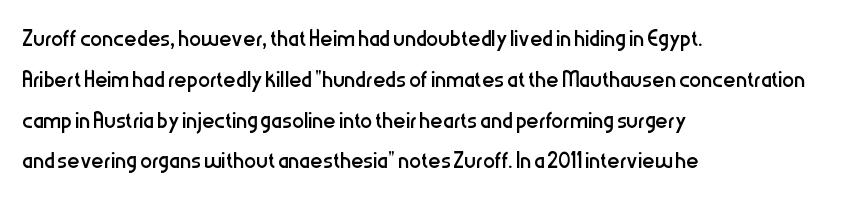
Are there feet on the stems? There aren't — it's a sans. Here the designer chose a conventional face with non-uniform glyph widths. The rendering keeps characters at their native spacing. A normal amount of white space separates one row of letters from the next. Vertical strokes here are truly vertical.
